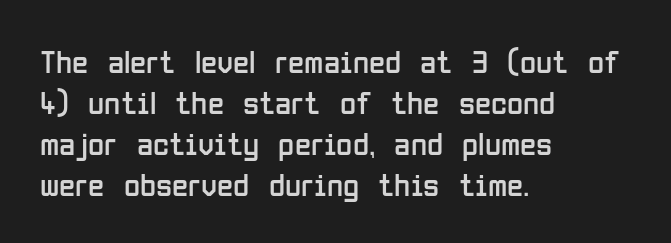
Q: Is the text bold? A: No.
Q: Is the text italic (slanted)? A: No, it is upright.
Q: Is the typeface a serif or a sans-serif typeface? A: Sans-serif.
Q: Is the text underlined? A: No.
Q: How is the paragraph aligned? A: Left-aligned.
Q: Is the spacing between letters normal or unusually wide? A: Normal.
Q: Width (condensed, normal, or wide)? A: Condensed.
Q: Stroke contrast? A: Low.
Q: x-height? A: Medium.
Q: Monospaced? A: No.
